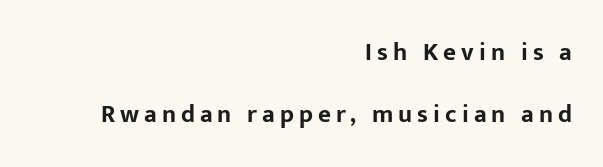
Set as a true bold cut, around the 700 mark. In terms of leading, this rendering errs on the spacious side. The strip under each line holds only bare page. The letters stand straight up with perfectly vertical stems. The typesetter chose a ragged-left arrangement here. Short note: letters widely spaced.
